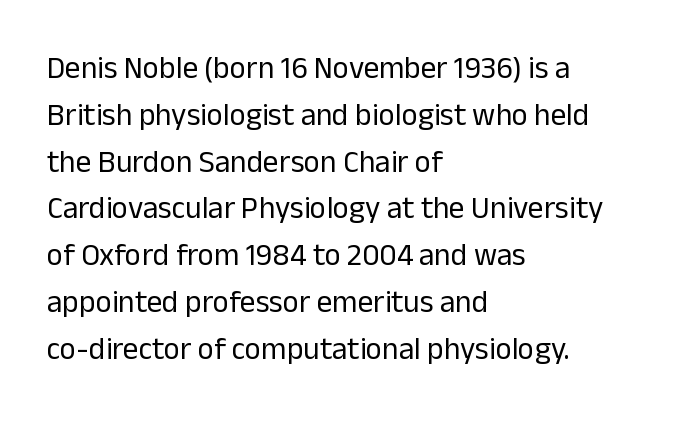
Q: Is the text bold? A: No.
Q: Is the text italic (slanted)? A: No, it is upright.
Q: Is the typeface a serif or a sans-serif typeface? A: Sans-serif.
Q: Is the text underlined? A: No.
Q: How is the paragraph aligned? A: Left-aligned.
Q: Is the spacing between letters normal or unusually wide? A: Normal.
Q: Is the spacing between lines tight, normal or loose? A: Normal.
Q: Width (condensed, normal, or wide)? A: Normal.
Q: Stroke contrast? A: Low.
Q: x-height? A: Medium.
Q: Monospaced? A: No.
